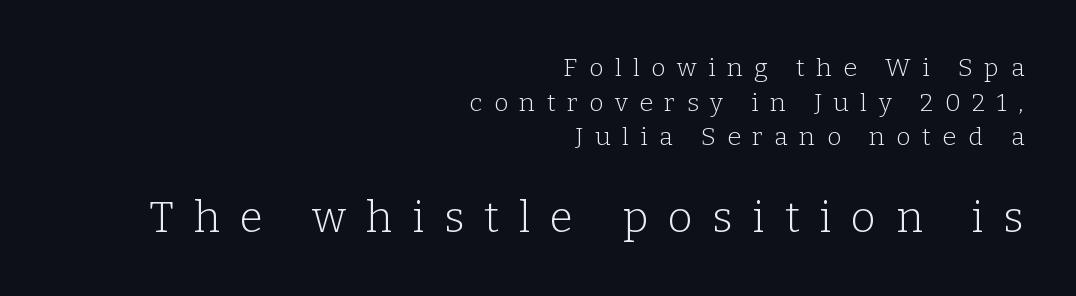
Q: Is the text bold? A: No.
Q: Is the text italic (slanted)? A: No, it is upright.
Q: Is the typeface a serif or a sans-serif typeface? A: Serif.
Q: Is the text underlined? A: No.
Q: How is the paragraph aligned? A: Right-aligned.
Q: Is the spacing between letters normal or unusually wide? A: Unusually wide.
Q: Is the spacing between lines tight, normal or loose? A: Normal.
Q: Which block of text is set in a larger size, the first (top) or the second (bottom)? A: The second (bottom) one.
Q: Width (condensed, normal, or wide)? A: Normal.
Q: Stroke contrast? A: Low.
Q: x-height? A: Medium.
Q: Monospaced? A: No.
